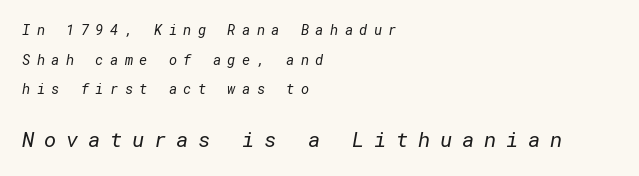
{"bold": "no", "underline": "no", "align": "left", "line_spacing": "loose", "line_spacing_ratio": 2.11, "letter_spacing": "wide", "letter_spacing_em": 0.46, "larger_block": "second", "size_ratio": 1.5, "glyph_px": 21}
